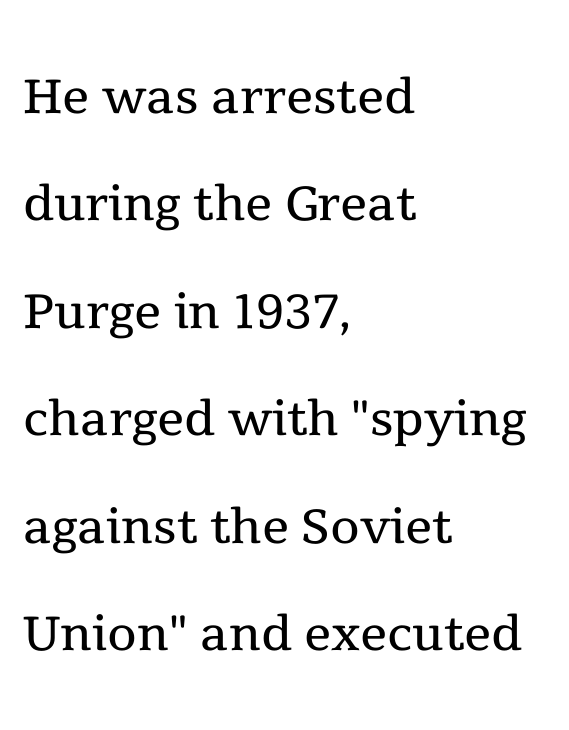
These lines sit exactly where default settings would place them. A serif font was chosen for this passage. The setting favours the left margin, as ordinary paragraphs usually do. Here the designer chose a conventional face with non-uniform glyph widths.
